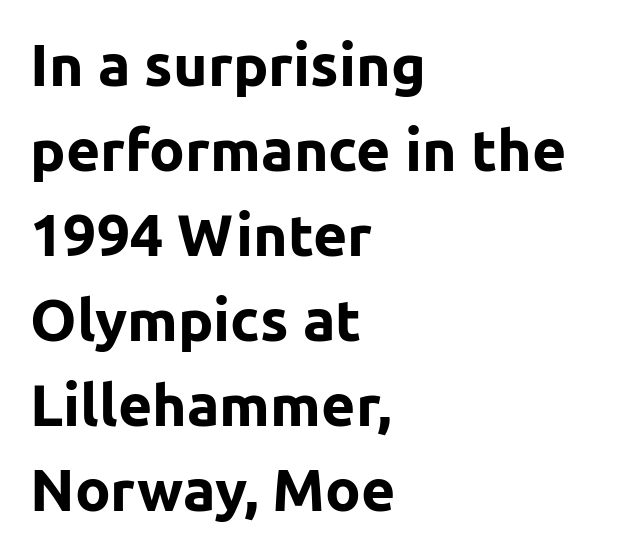
Q: Is the text bold? A: Yes.
Q: Is the text italic (slanted)? A: No, it is upright.
Q: Is the typeface a serif or a sans-serif typeface? A: Sans-serif.
Q: Is the text underlined? A: No.
Q: How is the paragraph aligned? A: Left-aligned.
Q: Is the spacing between letters normal or unusually wide? A: Normal.
Q: Is the spacing between lines tight, normal or loose? A: Normal.
Q: Width (condensed, normal, or wide)? A: Normal.
Q: Stroke contrast? A: Low.
Q: x-height? A: Medium.
Q: Monospaced? A: No.
